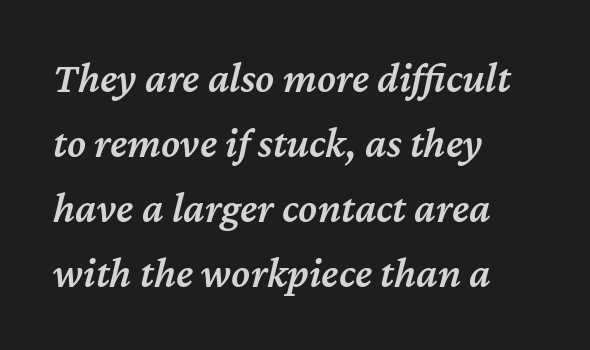
{"italic": "yes", "lean": "right", "slant_degrees": 12, "bold": "semi", "weight": "semibold", "width": "normal", "stroke_contrast": "medium", "x_height": "medium", "monospaced": "no", "underline": "no", "align": "left", "line_spacing": "normal", "line_spacing_ratio": 1.51, "letter_spacing": "normal", "letter_spacing_em": 0.0, "glyph_px": 43}
